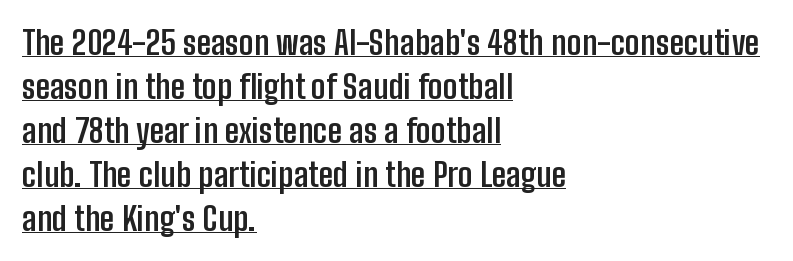
Q: Is the text bold? A: Yes.
Q: Is the text italic (slanted)? A: No, it is upright.
Q: Is the typeface a serif or a sans-serif typeface? A: Sans-serif.
Q: Is the text underlined? A: Yes.
Q: How is the paragraph aligned? A: Left-aligned.
Q: Is the spacing between letters normal or unusually wide? A: Normal.
Q: Is the spacing between lines tight, normal or loose? A: Normal.
Q: Width (condensed, normal, or wide)? A: Condensed.
Q: Stroke contrast? A: Low.
Q: x-height? A: Medium.
Q: Monospaced? A: No.
